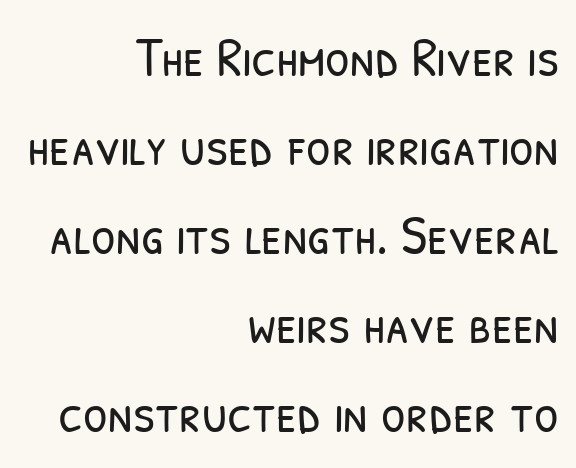
The passage shown is not bold in any degree. Think of a printed novel: that variable character pitch is what you see here. The zone under the glyphs is completely vacant. A typesetter would call this zero additional tracking. A sans-serif font was chosen for this passage.
